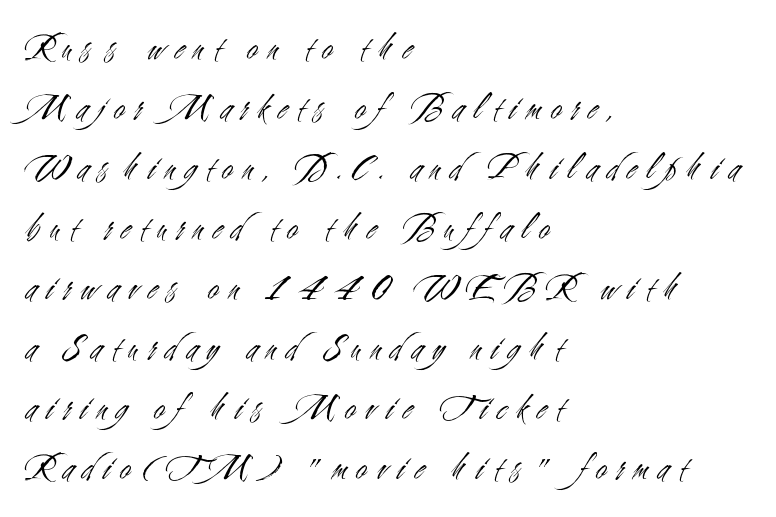
Q: Is the text bold? A: No.
Q: Is the text italic (slanted)? A: Yes.
Q: Is the typeface a serif or a sans-serif typeface? A: Sans-serif.
Q: Is the text underlined? A: No.
Q: How is the paragraph aligned? A: Left-aligned.
Q: Is the spacing between letters normal or unusually wide? A: Unusually wide.
Q: Is the spacing between lines tight, normal or loose? A: Normal.
Q: Width (condensed, normal, or wide)? A: Condensed.
Q: Stroke contrast? A: Medium.
Q: x-height? A: Small.
Q: Monospaced? A: No.
